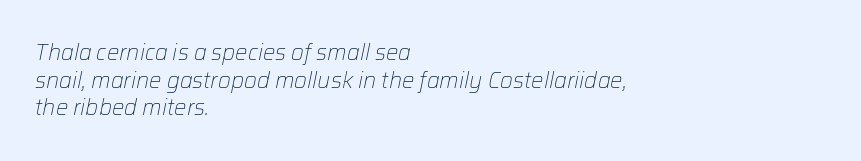
Q: Is the text bold? A: No.
Q: Is the text italic (slanted)? A: Yes, it leans right by about 12 degrees.
Q: Is the text underlined? A: No.
Q: How is the paragraph aligned? A: Left-aligned.
Q: Is the spacing between letters normal or unusually wide? A: Normal.
Q: Is the spacing between lines tight, normal or loose? A: Normal.
